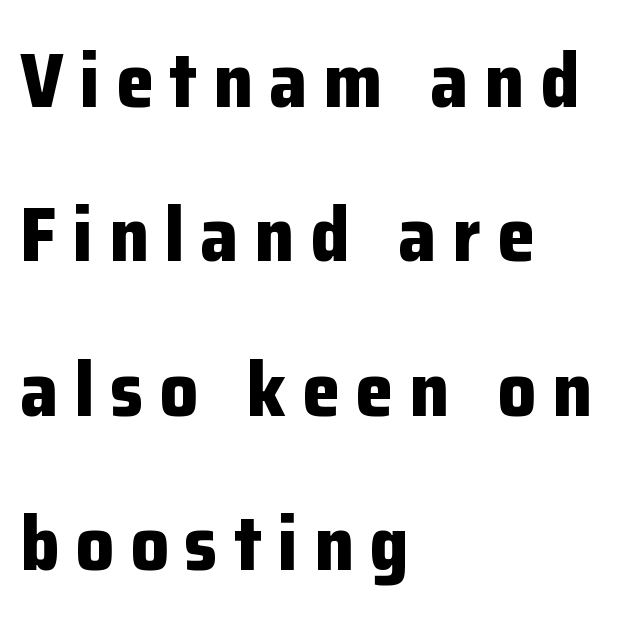
Q: Is the text bold? A: Yes.
Q: Is the text italic (slanted)? A: No, it is upright.
Q: Is the typeface a serif or a sans-serif typeface? A: Sans-serif.
Q: Is the text underlined? A: No.
Q: How is the paragraph aligned? A: Left-aligned.
Q: Is the spacing between letters normal or unusually wide? A: Unusually wide.
Q: Is the spacing between lines tight, normal or loose? A: Loose.
Q: Width (condensed, normal, or wide)? A: Normal.
Q: Stroke contrast? A: Low.
Q: x-height? A: Medium.
Q: Monospaced? A: No.
